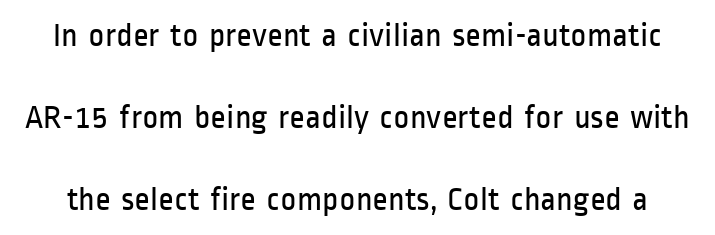
The image shows 34 px regular-weight, condensed sans-serif type, upright; set loose line spacing (2.41x), normal letter spacing, not underlined; low stroke contrast and a medium x-height.
